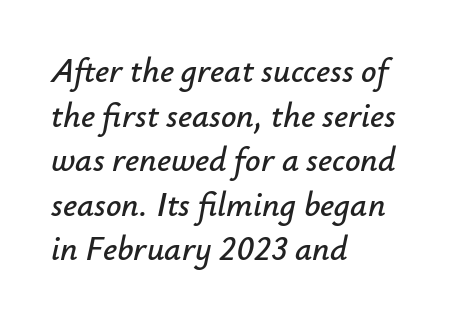
{"italic": "yes", "lean": "right", "slant_degrees": 12, "width": "normal", "stroke_contrast": "low", "x_height": "small", "monospaced": "no", "underline": "no", "align": "left", "line_spacing": "normal", "line_spacing_ratio": 1.31, "letter_spacing": "normal", "letter_spacing_em": 0.0, "glyph_px": 34}
